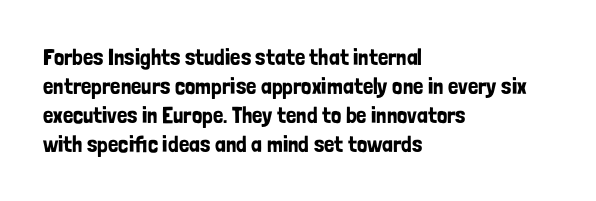
Posture: straight, roman, zero tilt. The passage shown is not underscored anywhere. The rendering anchors every line to the left-hand side. The gaps between neighbouring characters are ordinary and unremarkable.
